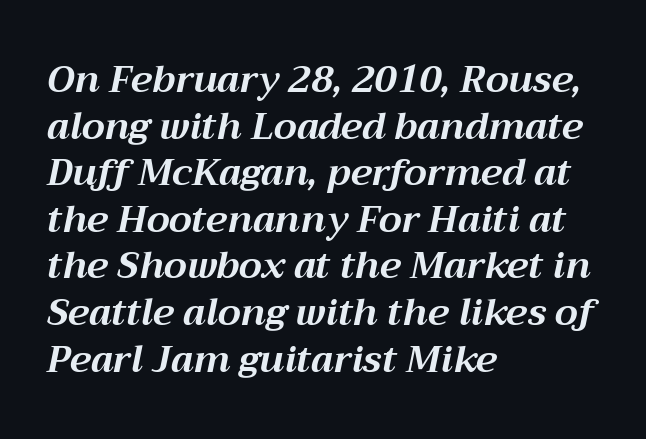
Q: Is the text bold? A: Yes.
Q: Is the text italic (slanted)? A: Yes, it leans right by about 12 degrees.
Q: Is the text underlined? A: No.
Q: How is the paragraph aligned? A: Left-aligned.
Q: Is the spacing between letters normal or unusually wide? A: Normal.
Q: Is the spacing between lines tight, normal or loose? A: Normal.
Q: Width (condensed, normal, or wide)? A: Normal.
Q: Stroke contrast? A: Medium.
Q: x-height? A: Medium.
Q: Monospaced? A: No.
